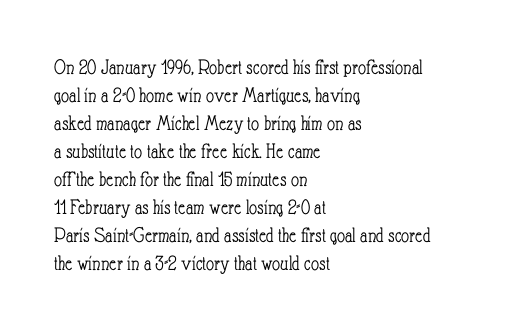
Q: Is the text bold? A: No.
Q: Is the text italic (slanted)? A: No, it is upright.
Q: Is the text underlined? A: No.
Q: How is the paragraph aligned? A: Left-aligned.
Q: Is the spacing between letters normal or unusually wide? A: Normal.
Q: Is the spacing between lines tight, normal or loose? A: Normal.
